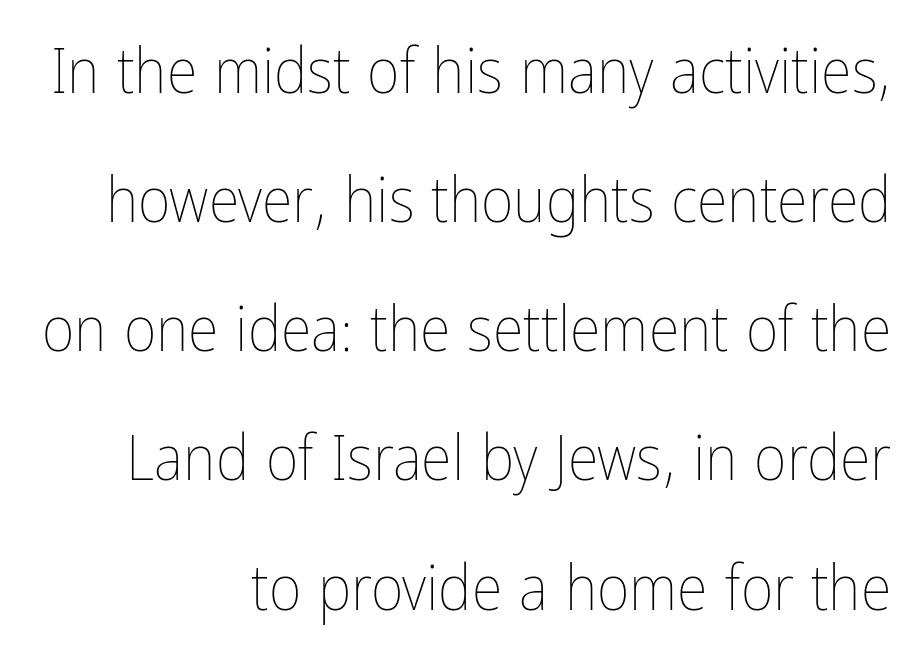
{"italic": "no", "bold": "no", "weight": "thin", "width": "condensed", "stroke_contrast": "low", "x_height": "medium", "monospaced": "no", "underline": "no", "align": "right", "line_spacing": "loose", "line_spacing_ratio": 2.05, "letter_spacing": "normal", "letter_spacing_em": 0.0, "glyph_px": 63}
